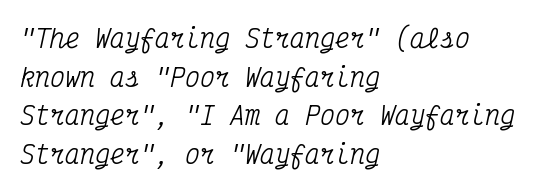
The ragged edge is on the right, which tells us the setting is flush left. This sample uses plain, unmodified letter spacing. Successive baselines arrive at the customary interval. Nobody drew a line under any word here. Does the lettering tilt? It does — this is italic.
